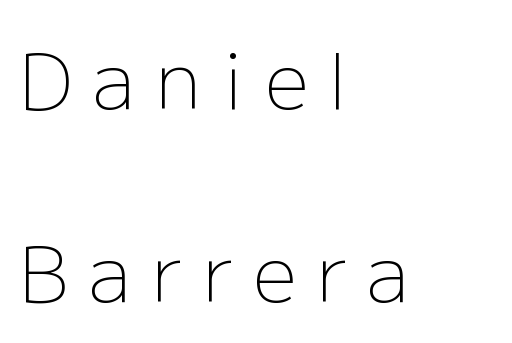
The image shows 78 px light sans-serif type, upright; set left-aligned, loose line spacing (2.47x), unusually wide letter spacing (+0.26 em), not underlined; low stroke contrast and a medium x-height.
